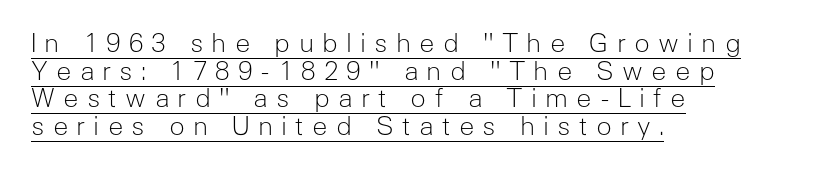
Q: Is the text bold? A: No.
Q: Is the text italic (slanted)? A: No, it is upright.
Q: Is the text underlined? A: Yes.
Q: How is the paragraph aligned? A: Left-aligned.
Q: Is the spacing between letters normal or unusually wide? A: Unusually wide.
Q: Is the spacing between lines tight, normal or loose? A: Tight.
